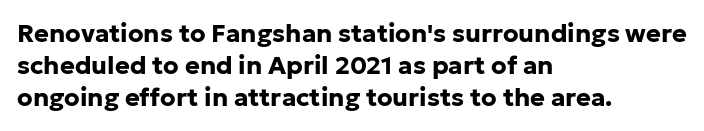
The image shows 25 px bold type, upright; set left-aligned, normal line spacing (1.29x), normal letter spacing, not underlined.
